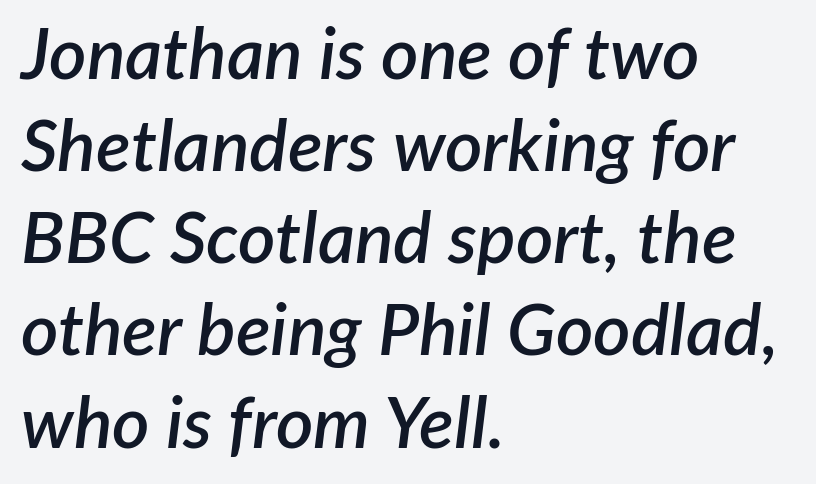
Q: Is the text bold? A: Semi-bold.
Q: Is the text italic (slanted)? A: Yes, it leans right by about 7 degrees.
Q: Is the text underlined? A: No.
Q: How is the paragraph aligned? A: Left-aligned.
Q: Is the spacing between letters normal or unusually wide? A: Normal.
Q: Is the spacing between lines tight, normal or loose? A: Normal.
Q: Width (condensed, normal, or wide)? A: Normal.
Q: Stroke contrast? A: Low.
Q: x-height? A: Medium.
Q: Monospaced? A: No.
